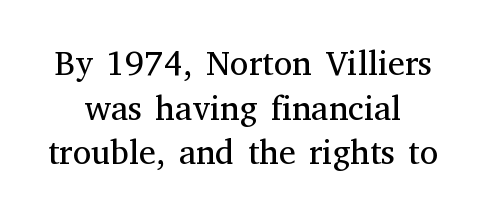
The letters stand straight up with perfectly vertical stems. The lines sit at an ordinary, default distance from one another. Classification — serif. No extra tracking has been applied to these lines. A student would call this center alignment; a typographer would say set centered. The typeface has the unassuming heft of standard copy or less.
